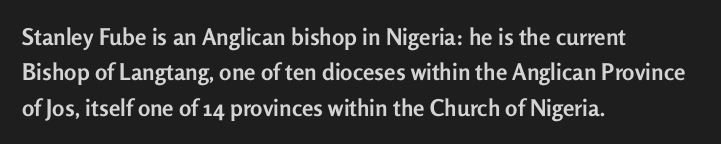
The image shows 23 px bold type, upright; set left-aligned, normal line spacing (1.54x), normal letter spacing, not underlined.
